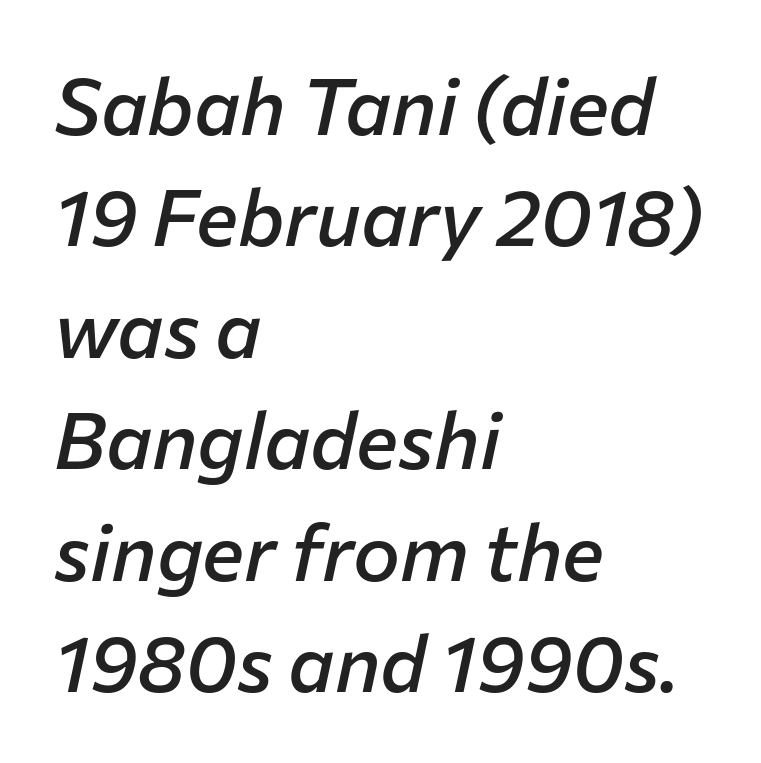
A classic flush-left, rag-right setting is used for this passage. How would I describe the line gaps? Plain and ordinary. Emphasis by weight is partial: semibold. The type is set solid horizontally, with unmodified tracking.
